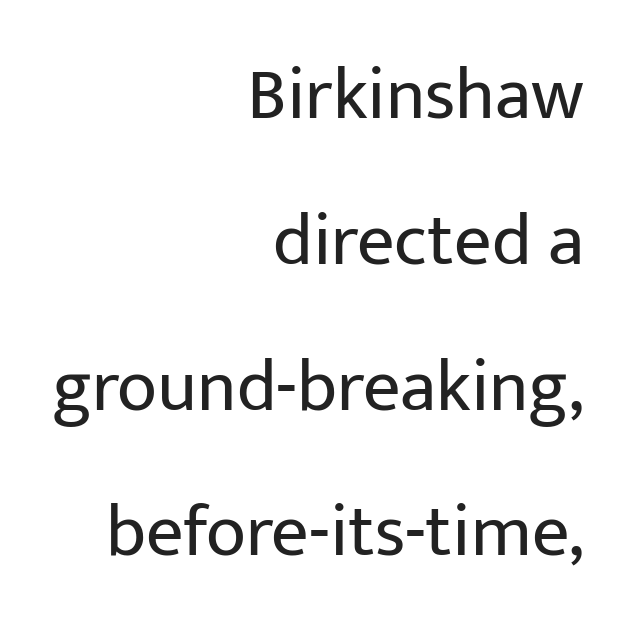
Q: Is the text bold? A: No.
Q: Is the text italic (slanted)? A: No, it is upright.
Q: Is the typeface a serif or a sans-serif typeface? A: Sans-serif.
Q: Is the text underlined? A: No.
Q: How is the paragraph aligned? A: Right-aligned.
Q: Is the spacing between letters normal or unusually wide? A: Normal.
Q: Is the spacing between lines tight, normal or loose? A: Loose.
Q: Width (condensed, normal, or wide)? A: Normal.
Q: Stroke contrast? A: Low.
Q: x-height? A: Medium.
Q: Monospaced? A: No.
